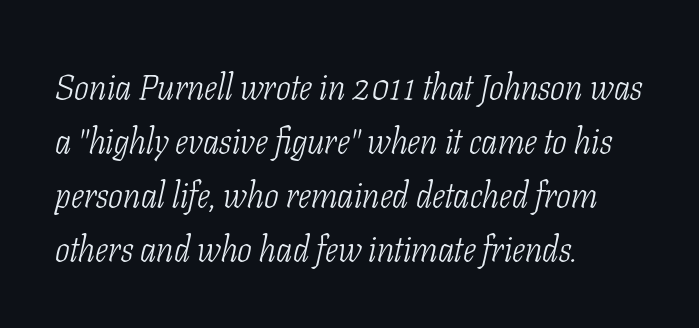
The image shows 35 px light, condensed serif type, italic (leaning right); set left-aligned, normal line spacing (1.54x), normal letter spacing, not underlined; low stroke contrast and a medium x-height.
